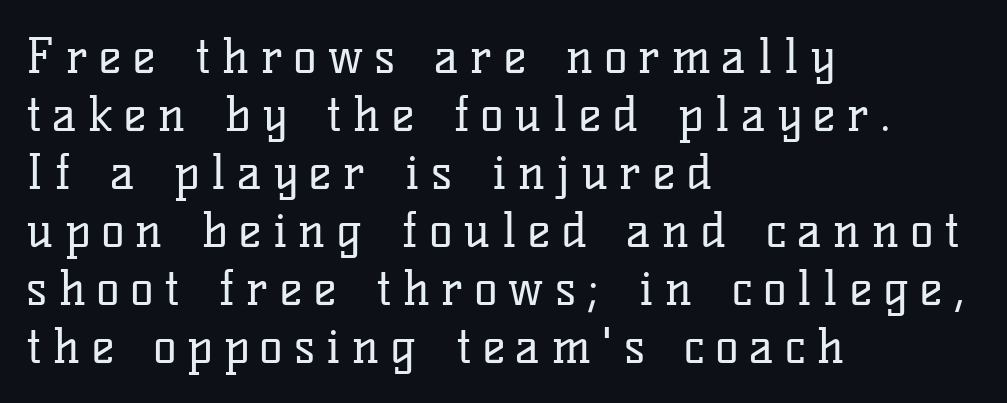
{"serif": "yes", "italic": "no", "bold": "no", "weight": "regular", "width": "normal", "stroke_contrast": "low", "x_height": "medium", "monospaced": "no", "underline": "no", "align": "left", "line_spacing_ratio": 1.21, "letter_spacing": "wide", "letter_spacing_em": 0.24, "glyph_px": 48}
